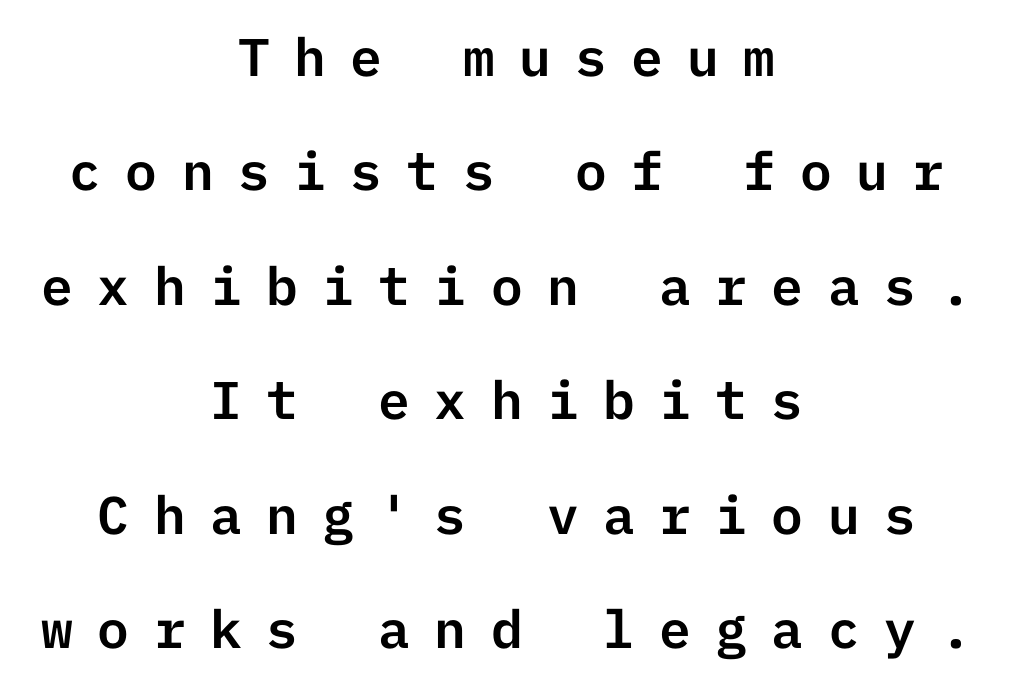
{"serif": "no", "italic": "no", "width": "normal", "stroke_contrast": "low", "x_height": "medium", "underline": "no", "align": "center", "line_spacing": "loose", "line_spacing_ratio": 2.16, "letter_spacing": "wide", "letter_spacing_em": 0.46, "glyph_px": 53}
